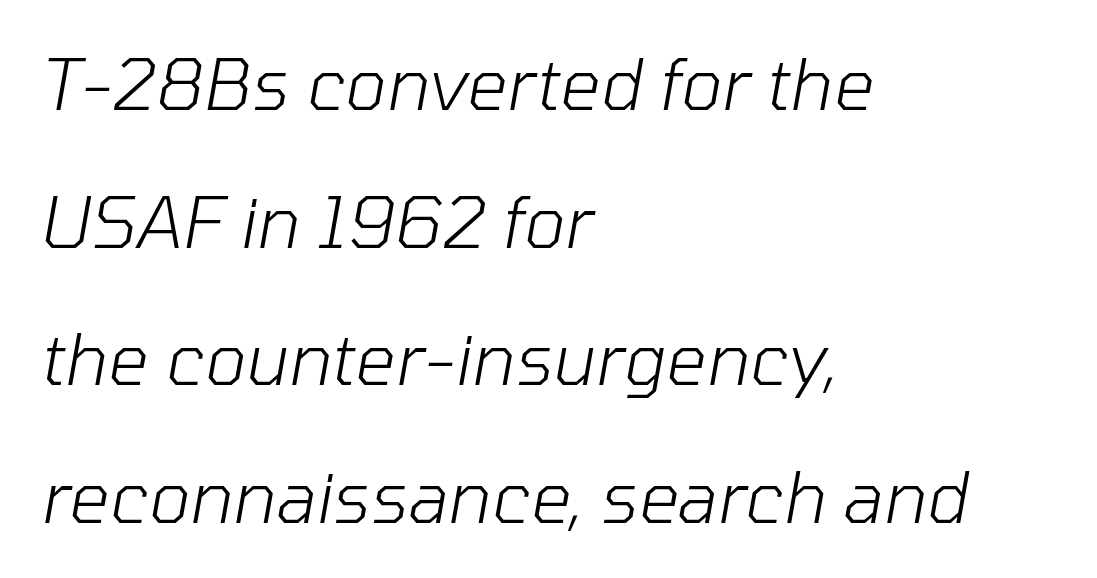
{"italic": "yes", "lean": "right", "slant_degrees": 10, "bold": "no", "weight": "light", "width": "normal", "stroke_contrast": "low", "x_height": "medium", "monospaced": "no", "underline": "no", "align": "left", "line_spacing": "loose", "line_spacing_ratio": 1.94, "letter_spacing": "normal", "letter_spacing_em": 0.0, "glyph_px": 71}
